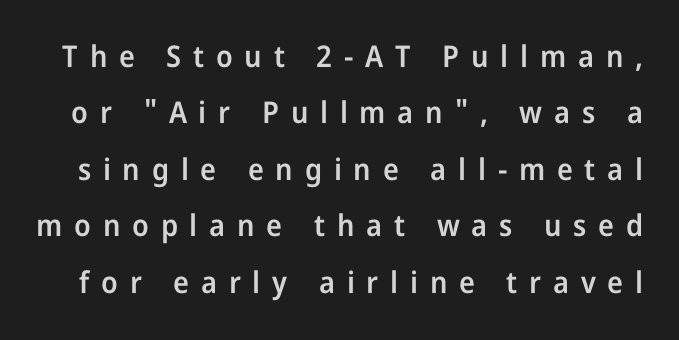
Q: Is the text bold? A: Semi-bold.
Q: Is the text italic (slanted)? A: No, it is upright.
Q: Is the typeface a serif or a sans-serif typeface? A: Sans-serif.
Q: Is the text underlined? A: No.
Q: Is the spacing between letters normal or unusually wide? A: Unusually wide.
Q: Width (condensed, normal, or wide)? A: Condensed.
Q: Stroke contrast? A: Low.
Q: x-height? A: Medium.
Q: Monospaced? A: No.
